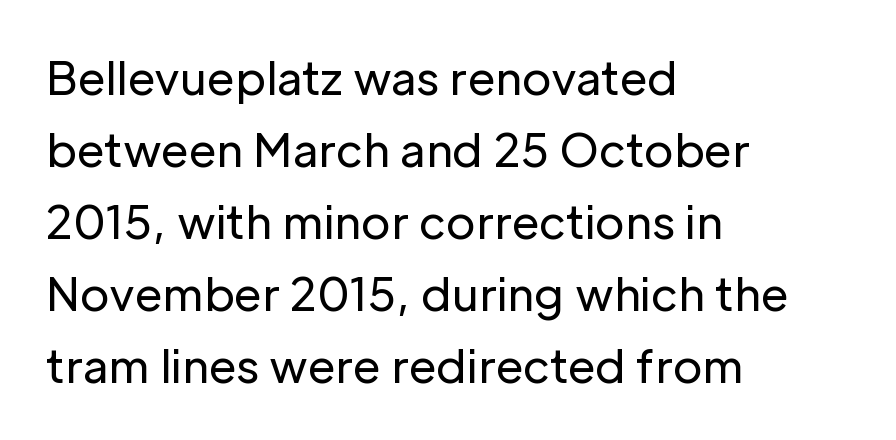
Q: Is the text bold? A: No.
Q: Is the text italic (slanted)? A: No, it is upright.
Q: Is the typeface a serif or a sans-serif typeface? A: Sans-serif.
Q: Is the text underlined? A: No.
Q: How is the paragraph aligned? A: Left-aligned.
Q: Is the spacing between letters normal or unusually wide? A: Normal.
Q: Is the spacing between lines tight, normal or loose? A: Normal.
Q: Width (condensed, normal, or wide)? A: Normal.
Q: Stroke contrast? A: Low.
Q: x-height? A: Medium.
Q: Monospaced? A: No.
